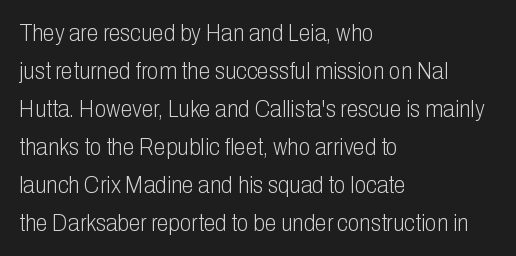
Caption: standard tracking, unaltered. How would I describe the line gaps? Plain and ordinary. Notice how the stems are strictly vertical — no italics here. The typeface has the unassuming heft of standard copy or less. The lines are quadded left.
